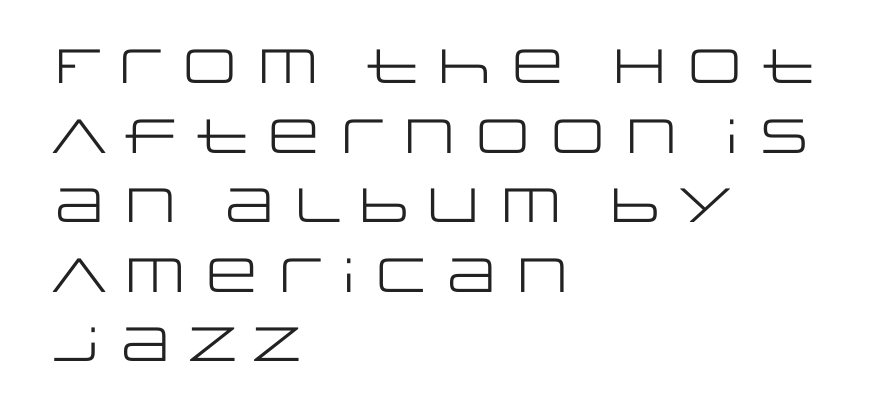
Is this a fixed-width face? No — the glyphs have proportional, varying widths. The line-height multiplier appears to be the usual default. Style check: upright. Is the stroke heavy? The answer is a plain regular-or-lighter. Only glyphs here, with clear space below each row.
